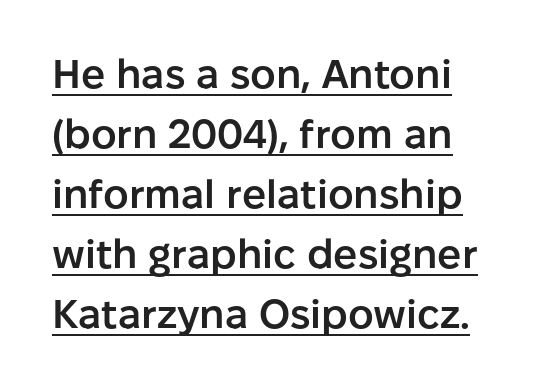
The image shows 40 px semibold sans-serif type, upright; set left-aligned, normal line spacing (1.5x), normal letter spacing, underlined; low stroke contrast and a medium x-height.
